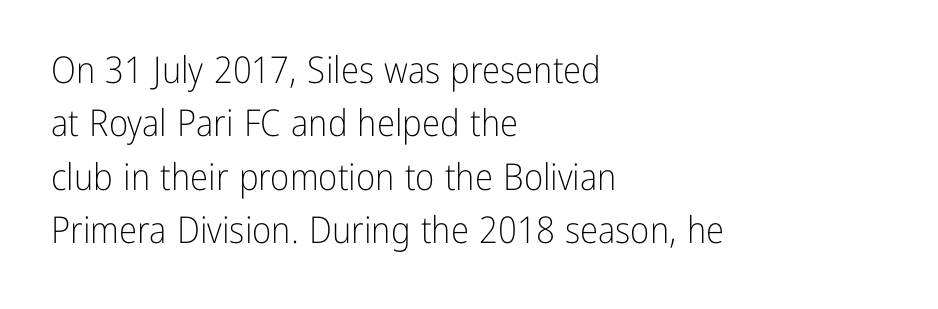
{"serif": "no", "italic": "no", "bold": "no", "weight": "light", "width": "condensed", "stroke_contrast": "low", "x_height": "medium", "monospaced": "no", "underline": "no", "align": "left", "line_spacing": "normal", "line_spacing_ratio": 1.44, "letter_spacing": "normal", "letter_spacing_em": 0.0, "glyph_px": 37}
